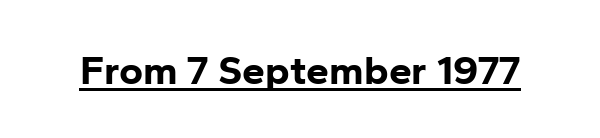
Q: Is the text bold? A: Yes.
Q: Is the text italic (slanted)? A: No, it is upright.
Q: Is the typeface a serif or a sans-serif typeface? A: Sans-serif.
Q: Is the text underlined? A: Yes.
Q: Is the spacing between letters normal or unusually wide? A: Normal.
Q: Width (condensed, normal, or wide)? A: Normal.
Q: Stroke contrast? A: Low.
Q: x-height? A: Medium.
Q: Monospaced? A: No.
